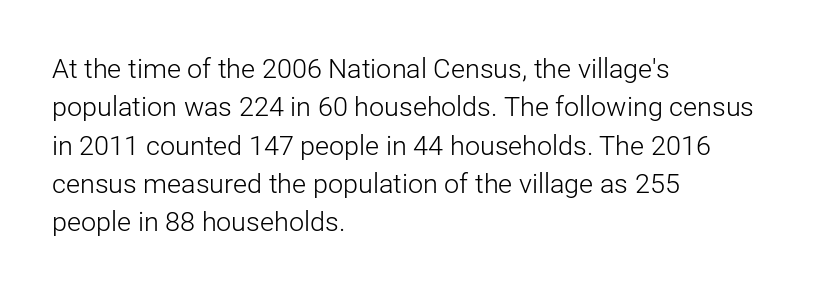
The image shows 27 px text type, upright; set left-aligned, normal line spacing (1.42x), normal letter spacing, not underlined.
